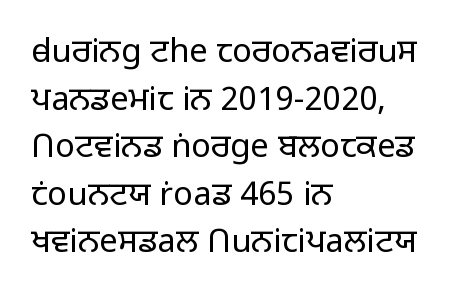
The designer went with a sans here, leaving each stem footless. A classic flush-left, rag-right setting is used for this passage. This rendering leaves character spacing at its baseline value. Here the designer chose a conventional face with non-uniform glyph widths. Every stem runs plumb, perpendicular to the baseline.
